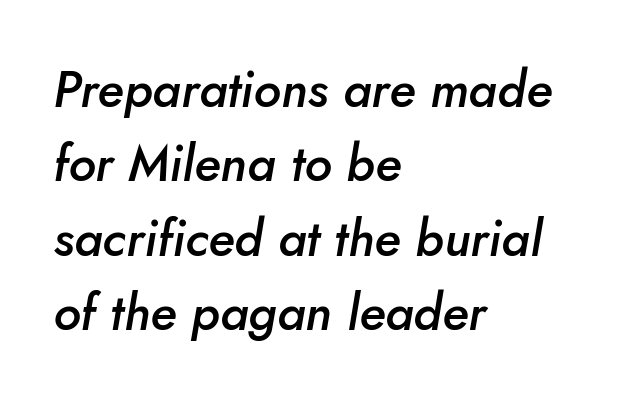
Q: Is the text bold? A: Semi-bold.
Q: Is the text italic (slanted)? A: Yes, it leans right by about 5 degrees.
Q: Is the text underlined? A: No.
Q: How is the paragraph aligned? A: Left-aligned.
Q: Is the spacing between letters normal or unusually wide? A: Normal.
Q: Is the spacing between lines tight, normal or loose? A: Normal.
Q: Width (condensed, normal, or wide)? A: Normal.
Q: Stroke contrast? A: Low.
Q: x-height? A: Small.
Q: Monospaced? A: No.
